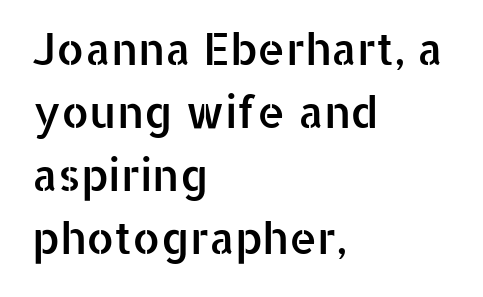
Proportional: the letters do not fall into vertical columns. This rendering features lettering with no underline. The leading is moderate, giving the passage an even texture. Ordinary non-slanted type is in use. To sum up the face: it is a sans, with no serifs. Letter spacing: default.
